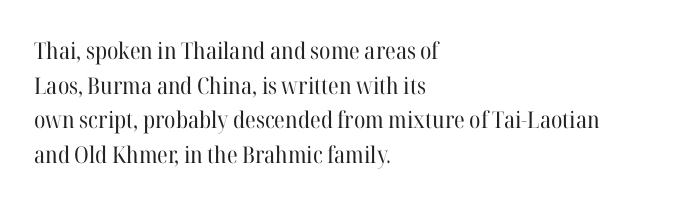
Q: Is the text bold? A: No.
Q: Is the text italic (slanted)? A: No, it is upright.
Q: Is the text underlined? A: No.
Q: How is the paragraph aligned? A: Left-aligned.
Q: Is the spacing between letters normal or unusually wide? A: Normal.
Q: Is the spacing between lines tight, normal or loose? A: Normal.
